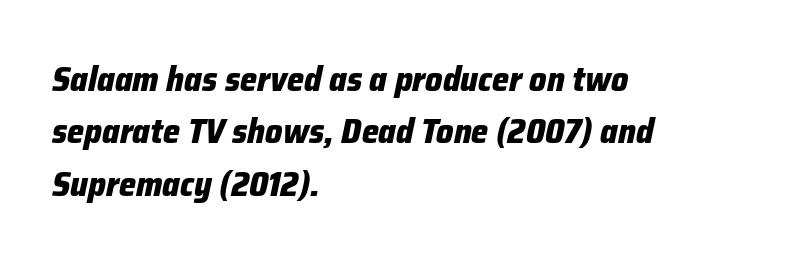
Evenly set lines give the paragraph a standard silhouette. Bare-footed words on every line. These lines are rendered in a variable-pitch font. Is the letter spacing exaggerated? No — it looks like the ordinary default. Reading down the block, your eye returns to a fixed left position each line.
